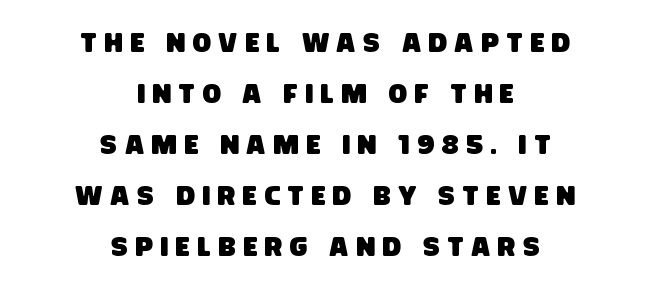
A typesetter would call this heavily tracked-out type. Type without underlining. If you folded the block vertically in half, each line would mirror itself in length.
